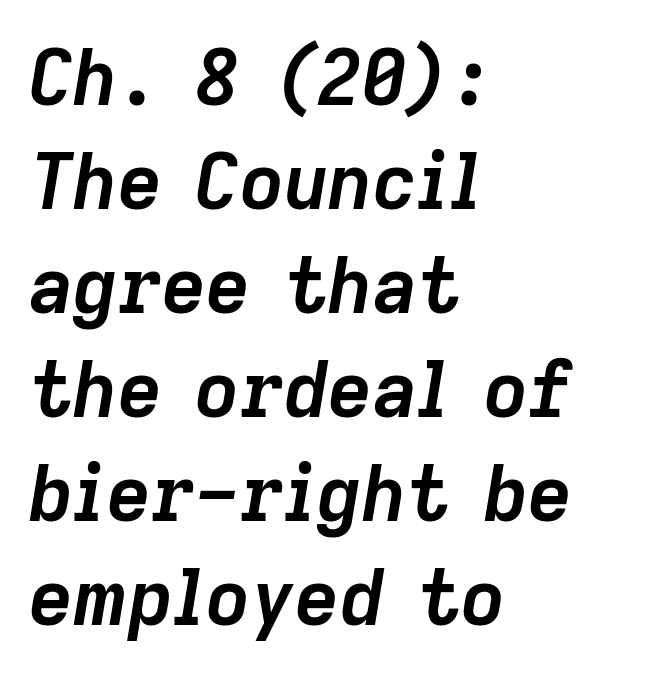
Notice how the passage keeps a crisp vertical edge on the left only. Caption: standard tracking, unaltered. Underline: absent. Summary of vertical rhythm: regular, with standard interline spacing.
